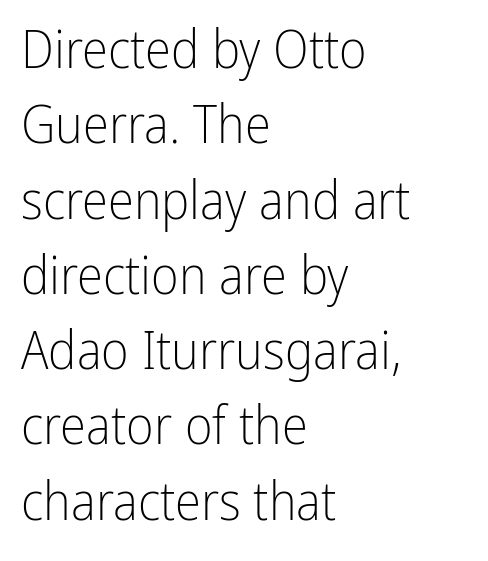
The image shows 53 px light, condensed sans-serif type, upright; set left-aligned, normal line spacing (1.42x), normal letter spacing, not underlined; low stroke contrast and a medium x-height.
